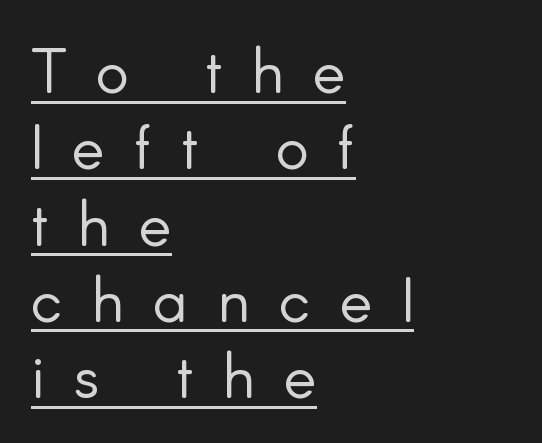
The image shows 62 px light sans-serif type, upright; set left-aligned, line spacing 1.23x, unusually wide letter spacing (+0.47 em), underlined; low stroke contrast and a small x-height.
